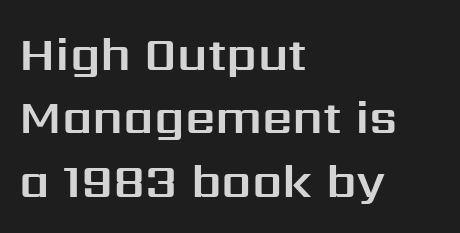
The image shows 48 px sans-serif type, upright; set left-aligned, normal line spacing (1.32x), normal letter spacing, not underlined; medium stroke contrast and a medium x-height.
